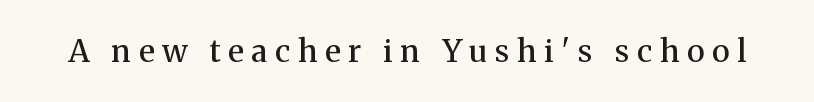
Q: Is the text bold? A: Semi-bold.
Q: Is the text italic (slanted)? A: No, it is upright.
Q: Is the typeface a serif or a sans-serif typeface? A: Serif.
Q: Is the text underlined? A: No.
Q: Is the spacing between letters normal or unusually wide? A: Unusually wide.
Q: Width (condensed, normal, or wide)? A: Normal.
Q: Stroke contrast? A: Medium.
Q: x-height? A: Medium.
Q: Monospaced? A: No.
